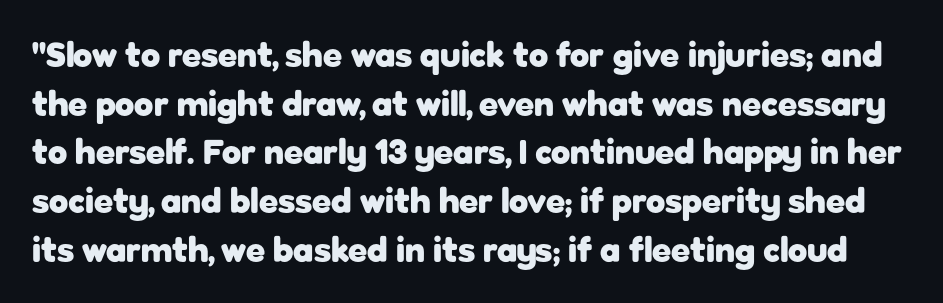
{"serif": "no", "italic": "no", "bold": "yes", "weight": "heavy", "width": "normal", "stroke_contrast": "low", "x_height": "medium", "monospaced": "no", "underline": "no", "line_spacing": "normal", "line_spacing_ratio": 1.39, "letter_spacing": "normal", "letter_spacing_em": 0.0, "glyph_px": 35}
